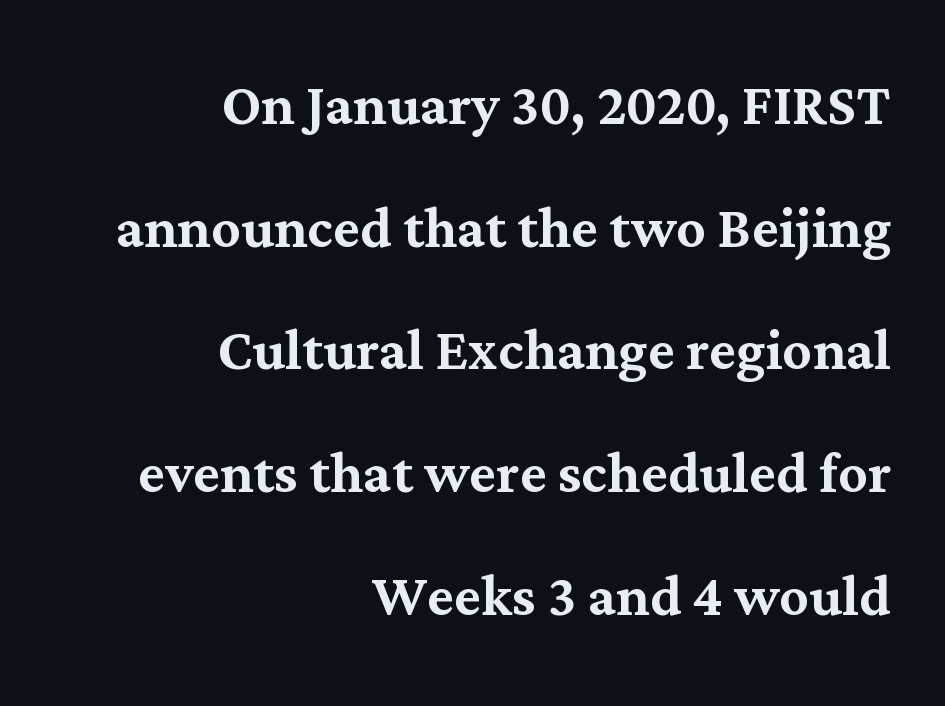
{"serif": "yes", "italic": "no", "width": "normal", "stroke_contrast": "medium", "x_height": "medium", "monospaced": "no", "underline": "no", "align": "right", "line_spacing": "normal", "line_spacing_ratio": 1.68, "letter_spacing": "normal", "letter_spacing_em": 0.0, "glyph_px": 73}
